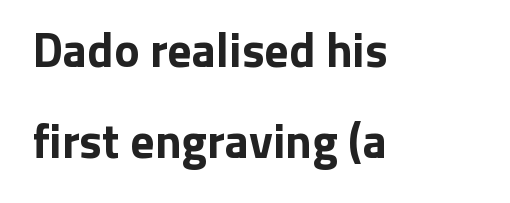
The image shows 48 px bold sans-serif type, upright; set left-aligned, loose line spacing (1.9x), normal letter spacing, not underlined; low stroke contrast and a medium x-height.
